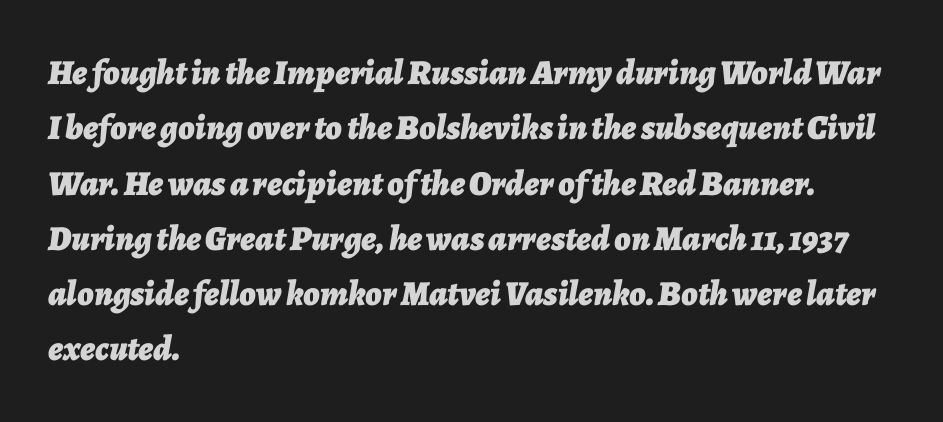
The line texture is even and compact thanks to regular tracking. Rule under the text: the space is simply empty. Slant detected: the letters are inclined. You could not count columns in this text — the font is proportionally spaced. Look at the stroke-to-counter ratio: heavy, a bold.
